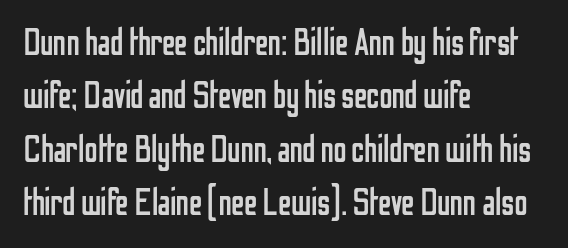
Q: Is the text bold? A: No.
Q: Is the text italic (slanted)? A: No, it is upright.
Q: Is the typeface a serif or a sans-serif typeface? A: Sans-serif.
Q: Is the text underlined? A: No.
Q: How is the paragraph aligned? A: Left-aligned.
Q: Is the spacing between letters normal or unusually wide? A: Normal.
Q: Is the spacing between lines tight, normal or loose? A: Normal.
Q: Width (condensed, normal, or wide)? A: Condensed.
Q: Stroke contrast? A: Low.
Q: x-height? A: Medium.
Q: Monospaced? A: No.
